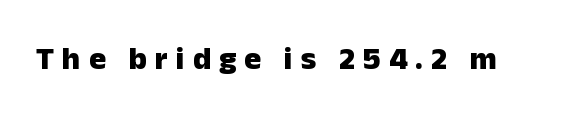
The image shows 32 px heavy sans-serif type, upright; set unusually wide letter spacing (+0.25 em), not underlined; low stroke contrast and a medium x-height.
